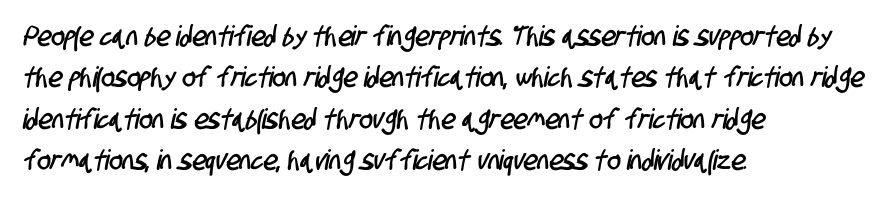
Q: Is the typeface a serif or a sans-serif typeface? A: Sans-serif.
Q: Is the text underlined? A: No.
Q: How is the paragraph aligned? A: Left-aligned.
Q: Is the spacing between letters normal or unusually wide? A: Normal.
Q: Is the spacing between lines tight, normal or loose? A: Normal.
Q: Width (condensed, normal, or wide)? A: Condensed.
Q: Stroke contrast? A: Low.
Q: x-height? A: Large.
Q: Monospaced? A: No.
